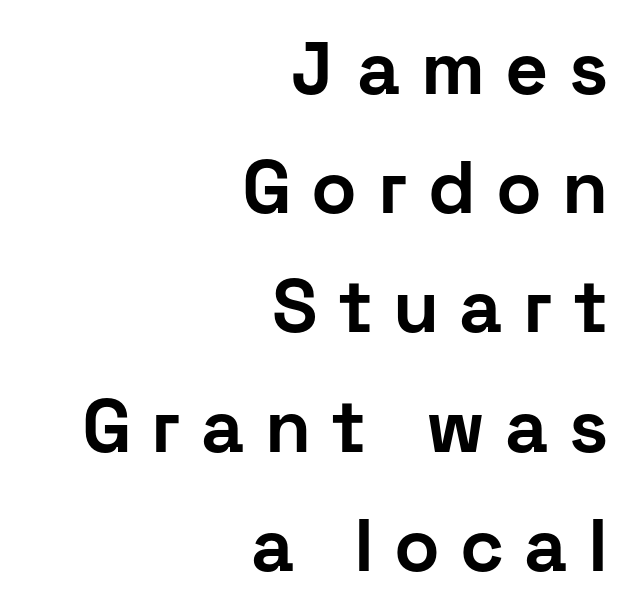
Is this a fixed-width face? No — the glyphs have proportional, varying widths. Descender tails drop into unmarked territory. How are the letters spaced? Widely, with obvious added tracking. The designer went with a sans here, leaving each stem footless. The passage shown is emphatically bold.
